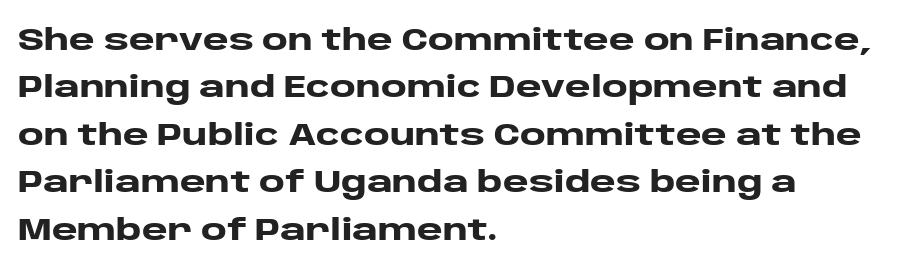
The image shows 31 px heavy, wide sans-serif type, upright; set left-aligned, normal line spacing (1.53x), normal letter spacing, not underlined; low stroke contrast and a large x-height.
